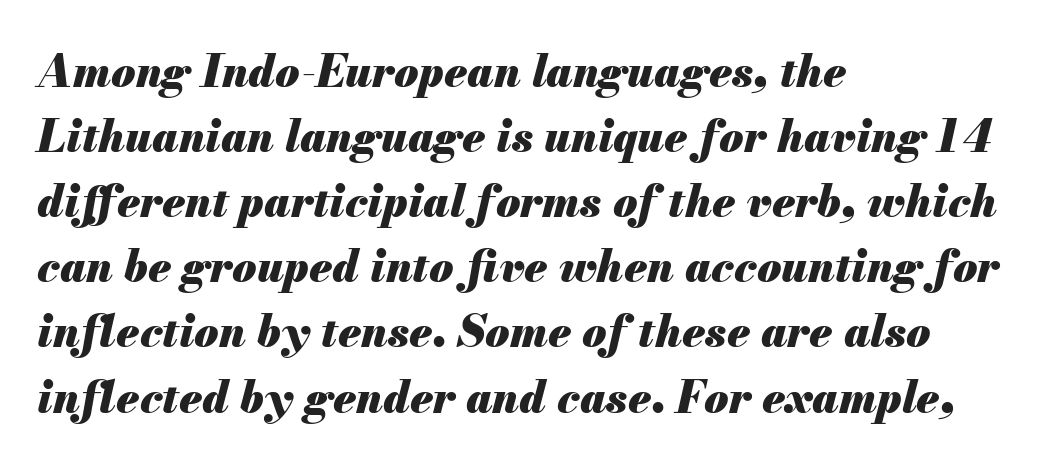
Q: Is the text bold? A: Yes.
Q: Is the text italic (slanted)? A: Yes, it leans right by about 13 degrees.
Q: Is the text underlined? A: No.
Q: How is the paragraph aligned? A: Left-aligned.
Q: Is the spacing between letters normal or unusually wide? A: Normal.
Q: Is the spacing between lines tight, normal or loose? A: Normal.
Q: Width (condensed, normal, or wide)? A: Normal.
Q: Stroke contrast? A: Medium.
Q: x-height? A: Small.
Q: Monospaced? A: No.
